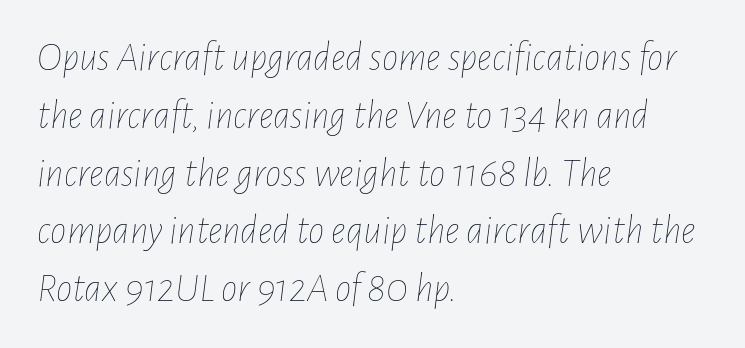
The image shows 41 px thin, condensed type, italic (leaning right); set left-aligned, normal line spacing (1.41x), normal letter spacing, not underlined; low stroke contrast and a medium x-height.
